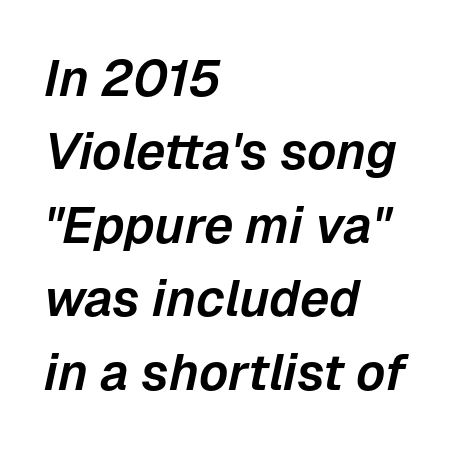
The letters are slanted; this is an italic face. If you measured baseline to baseline, you'd find a middling distance. The specimen omits any rule beneath the text block's lines. Glyph-to-glyph distance matches everyday printed text.
